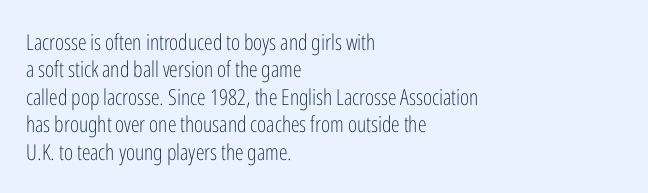
The image shows 22 px text type, upright; set left-aligned, normal line spacing (1.25x), normal letter spacing, not underlined.
